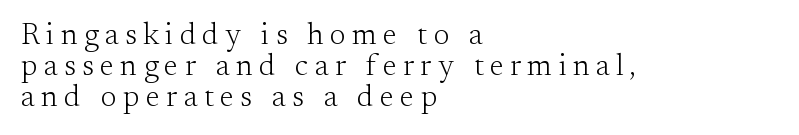
The image shows 30 px light serif type, upright; set left-aligned, tight line spacing (1.03x), unusually wide letter spacing (+0.22 em), not underlined; medium stroke contrast and a small x-height.
